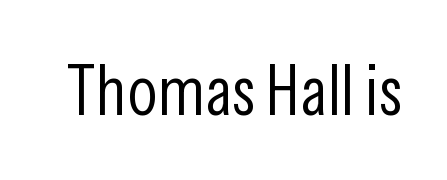
The image shows 70 px light, condensed sans-serif type, upright; set normal letter spacing, not underlined; low stroke contrast and a medium x-height.
